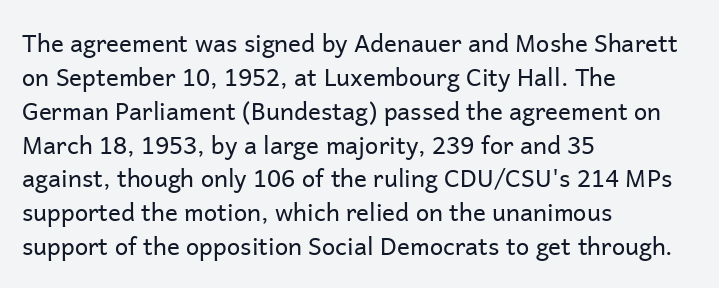
Q: Is the text bold? A: No.
Q: Is the text italic (slanted)? A: No, it is upright.
Q: Is the text underlined? A: No.
Q: How is the paragraph aligned? A: Left-aligned.
Q: Is the spacing between letters normal or unusually wide? A: Normal.
Q: Is the spacing between lines tight, normal or loose? A: Normal.
